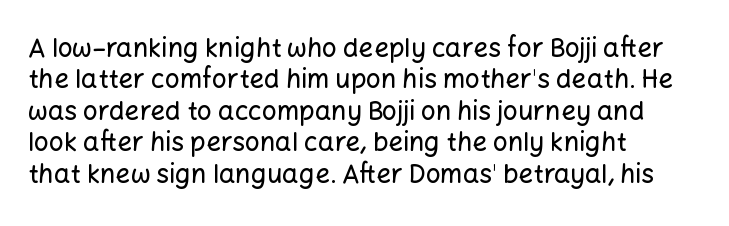
{"italic": "no", "underline": "no", "align": "left", "line_spacing_ratio": 1.21, "letter_spacing": "normal", "letter_spacing_em": 0.0, "glyph_px": 26}
